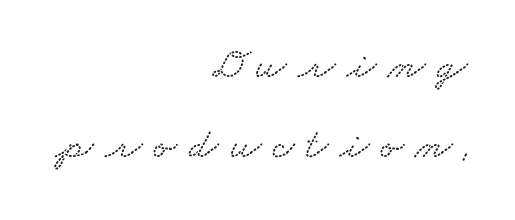
The image shows 43 px wide type; set right-aligned, line spacing 1.86x, unusually wide letter spacing (+0.27 em), not underlined; low stroke contrast and a small x-height.
